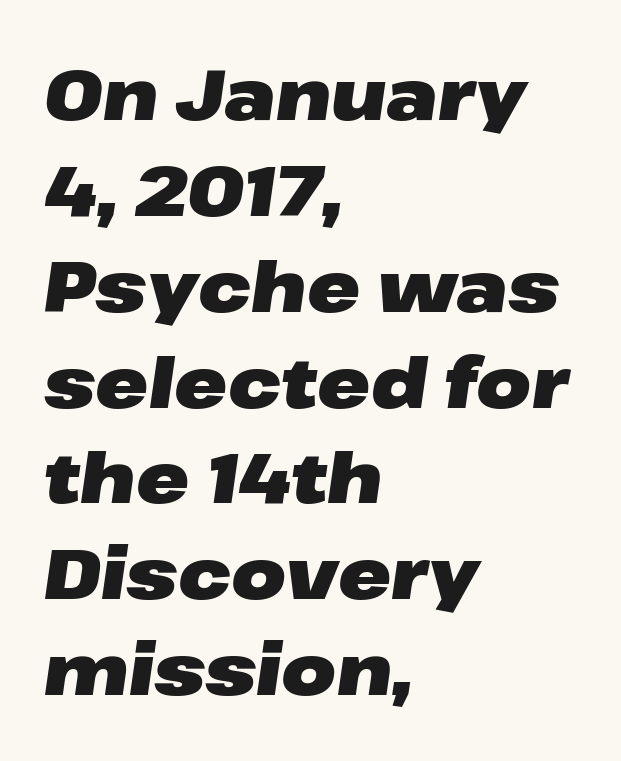
Q: Is the text bold? A: Yes.
Q: Is the text italic (slanted)? A: Yes, it leans right by about 8 degrees.
Q: Is the text underlined? A: No.
Q: How is the paragraph aligned? A: Left-aligned.
Q: Is the spacing between letters normal or unusually wide? A: Normal.
Q: Is the spacing between lines tight, normal or loose? A: Normal.
Q: Width (condensed, normal, or wide)? A: Wide.
Q: Stroke contrast? A: Low.
Q: x-height? A: Medium.
Q: Monospaced? A: No.
